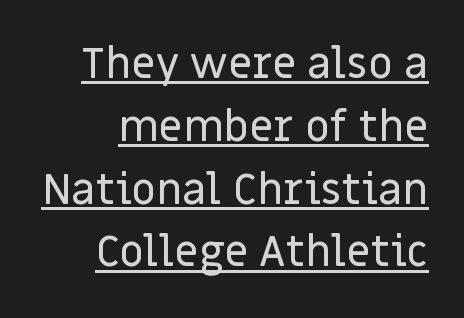
Classification — sans serif. Do the letters lean? They stand straight. You could call the tracking neutral — neither tight nor loose. This rendering uses right alignment, leaving the left contour irregular. Underlining? Definitely there.
